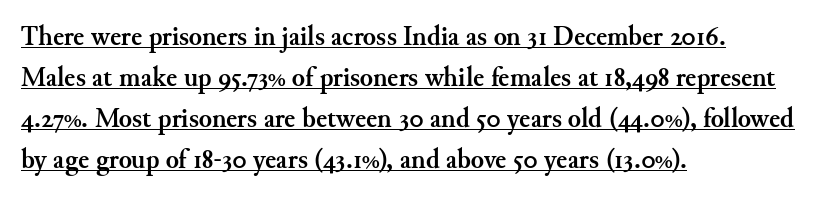
How would I describe the line gaps? Plain and ordinary. The passage shown is emphatically bold. Inter-character spacing is left at the font's built-in metrics. Notice how a bar underscores the lettering throughout. A roman cut, with each character standing at attention.
